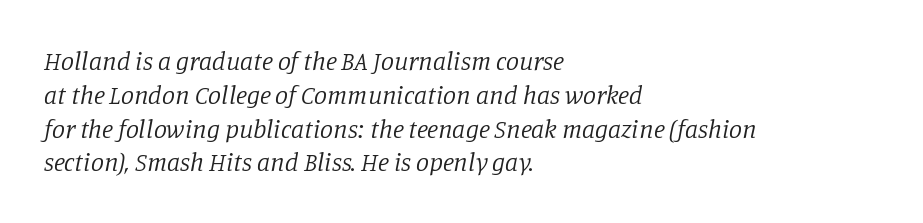
The image shows 26 px text type, italic (leaning right); set left-aligned, normal line spacing (1.3x), normal letter spacing, not underlined.
